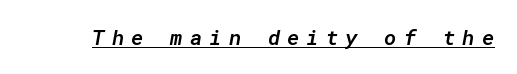
The rendering uses the underline text-decoration. This sample uses an oblique cut, with every glyph tilted off the vertical. Bold? Not quite — semibold, heavier than regular but stopping short. Display-style spreading of the glyphs; the letterfit is very open.
